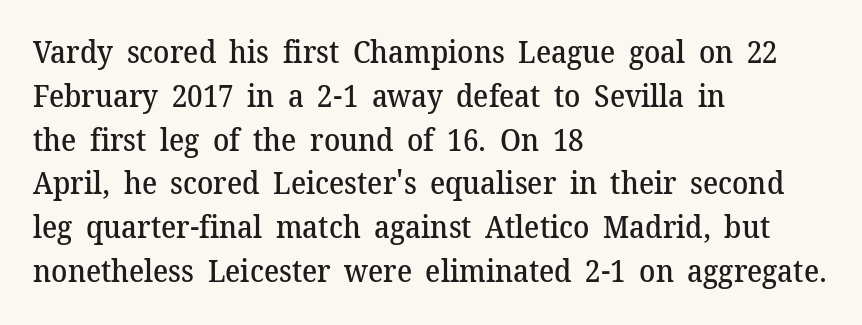
The leading is moderate, giving the passage an even texture. Honestly, there is no underline to notice here at all. The passage shown is semibold, sitting just below true bold. Ordinary non-slanted type is in use. Varying glyph widths throughout — classic text-font behaviour.
